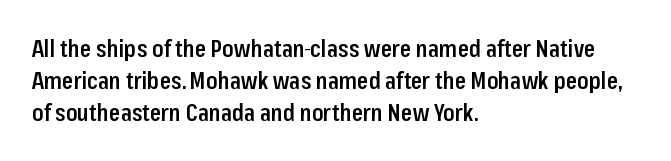
{"italic": "no", "bold": "semi", "underline": "no", "align": "left", "line_spacing": "normal", "line_spacing_ratio": 1.4, "letter_spacing": "normal", "letter_spacing_em": 0.0, "glyph_px": 23}
